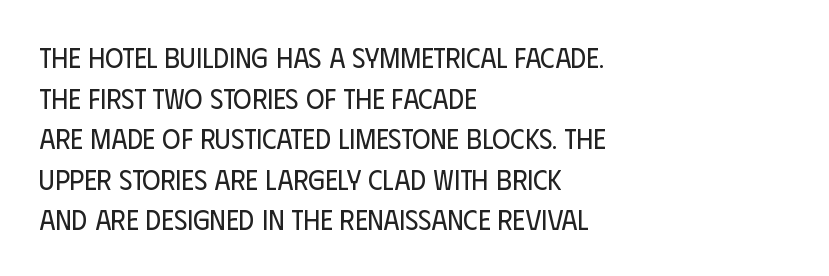
Teacher's note: observe the even left margin — that is flush-left alignment. I'd call this a sans setting — the letters go barefoot. Any mark beneath the type? The region is blank. Nobody touched the tracking dial on this one. Weight: not bold — regular or lighter. A typesetter would call this proportional, since set widths differ per character.
